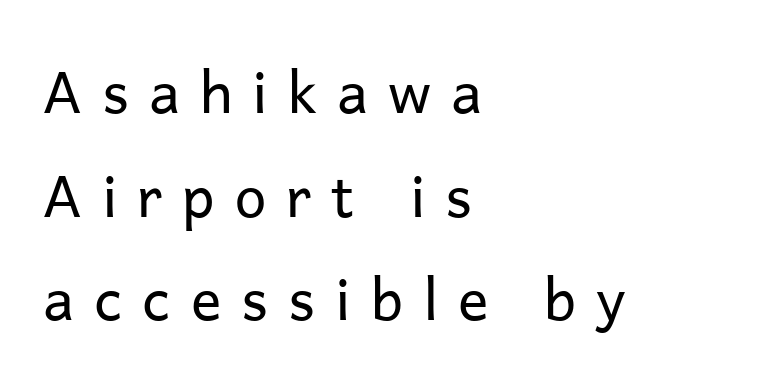
Designer's note — italics off, roman on. The rendering uses natural spacing where letterforms have individual widths. These lines have a slow, spaced-out rhythm from letter to letter. These glyphs show unthickened strokes, regular width or finer.
